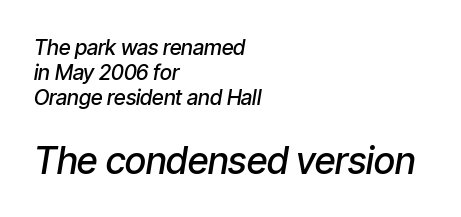
Q: Is the text bold? A: Semi-bold.
Q: Is the text italic (slanted)? A: Yes, it leans right by about 9 degrees.
Q: Is the text underlined? A: No.
Q: How is the paragraph aligned? A: Left-aligned.
Q: Is the spacing between letters normal or unusually wide? A: Normal.
Q: Which block of text is set in a larger size, the first (top) or the second (bottom)? A: The second (bottom) one.
Q: Width (condensed, normal, or wide)? A: Condensed.
Q: Stroke contrast? A: Low.
Q: x-height? A: Medium.
Q: Monospaced? A: No.
